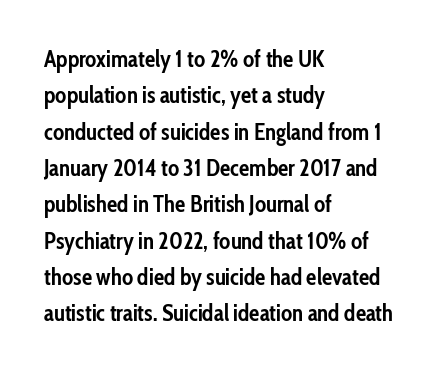
{"italic": "no", "bold": "yes", "underline": "no", "align": "left", "line_spacing": "normal", "line_spacing_ratio": 1.58, "letter_spacing": "normal", "letter_spacing_em": 0.0, "glyph_px": 23}
